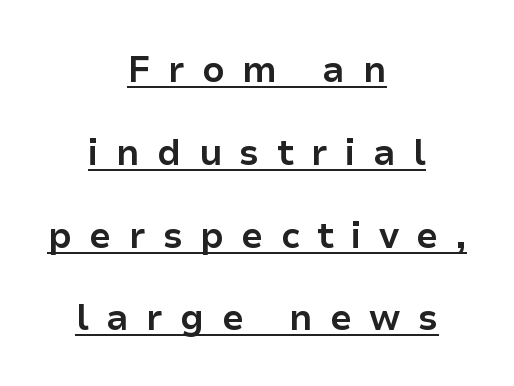
Q: Is the text bold? A: Yes.
Q: Is the text italic (slanted)? A: No, it is upright.
Q: Is the typeface a serif or a sans-serif typeface? A: Sans-serif.
Q: Is the text underlined? A: Yes.
Q: How is the paragraph aligned? A: Centered.
Q: Is the spacing between letters normal or unusually wide? A: Unusually wide.
Q: Is the spacing between lines tight, normal or loose? A: Loose.
Q: Width (condensed, normal, or wide)? A: Normal.
Q: Stroke contrast? A: Low.
Q: x-height? A: Medium.
Q: Monospaced? A: No.
